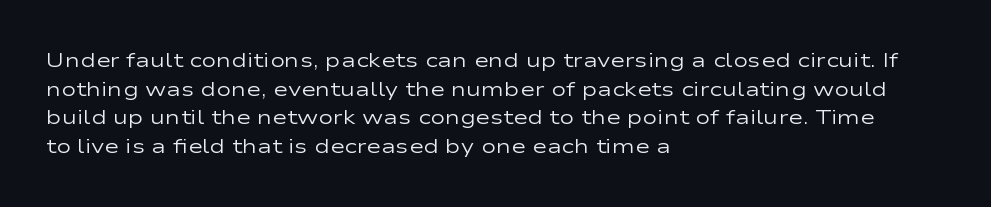
The image shows 20 px text type, upright; set left-aligned, normal line spacing (1.43x), normal letter spacing, not underlined.
